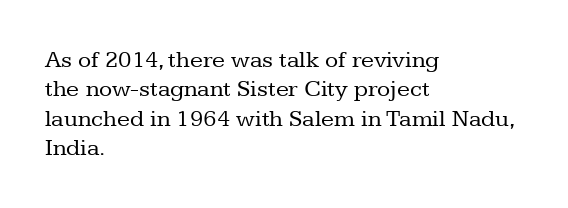
Q: Is the text bold? A: No.
Q: Is the text italic (slanted)? A: No, it is upright.
Q: Is the text underlined? A: No.
Q: How is the paragraph aligned? A: Left-aligned.
Q: Is the spacing between letters normal or unusually wide? A: Normal.
